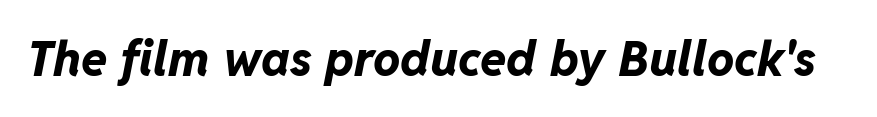
The image shows 48 px bold type, italic (leaning right); set normal letter spacing, not underlined; low stroke contrast and a medium x-height.
